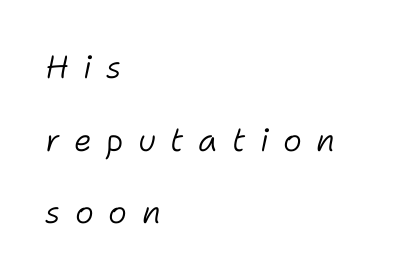
Q: Is the text bold? A: No.
Q: Is the text italic (slanted)? A: Yes, it leans right by about 11 degrees.
Q: Is the text underlined? A: No.
Q: How is the paragraph aligned? A: Left-aligned.
Q: Is the spacing between letters normal or unusually wide? A: Unusually wide.
Q: Is the spacing between lines tight, normal or loose? A: Loose.
Q: Width (condensed, normal, or wide)? A: Normal.
Q: Stroke contrast? A: Low.
Q: x-height? A: Medium.
Q: Monospaced? A: No.
